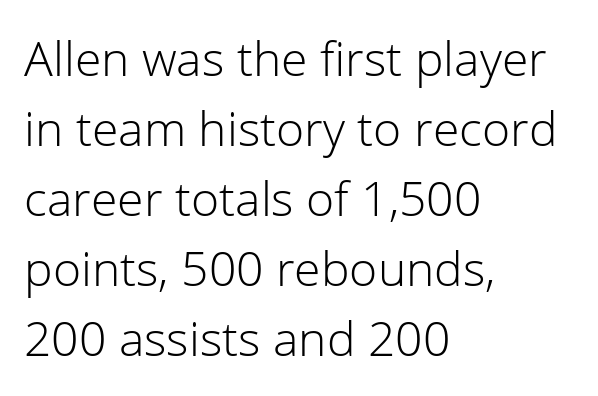
{"serif": "no", "italic": "no", "bold": "no", "weight": "light", "width": "normal", "stroke_contrast": "low", "x_height": "medium", "monospaced": "no", "underline": "no", "align": "left", "line_spacing": "normal", "line_spacing_ratio": 1.46, "letter_spacing": "normal", "letter_spacing_em": 0.0, "glyph_px": 48}
